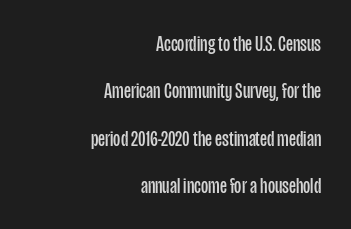
Does extra space separate the letters? No, they use regular spacing. Successive baselines arrive slowly, with a big drop between each. Casual observation: everything's shoved over to the right. Anything drawn beneath the words? Only blank space. The passage shown is not bold in any degree. A roman cut, with each character standing at attention.
